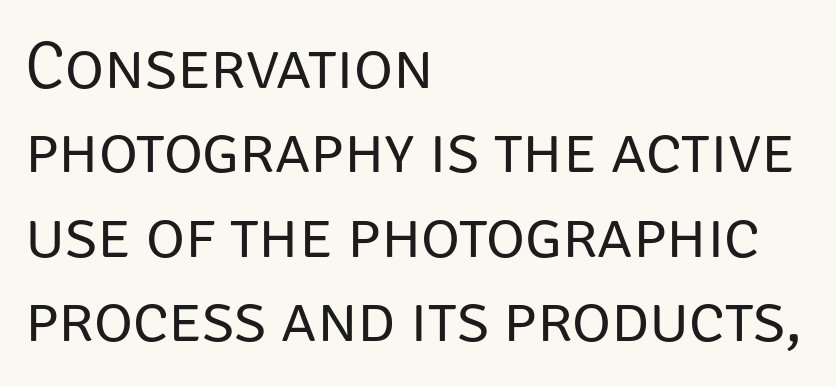
Q: Is the text bold? A: No.
Q: Is the text italic (slanted)? A: No, it is upright.
Q: Is the typeface a serif or a sans-serif typeface? A: Sans-serif.
Q: Is the text underlined? A: No.
Q: How is the paragraph aligned? A: Left-aligned.
Q: Is the spacing between letters normal or unusually wide? A: Normal.
Q: Is the spacing between lines tight, normal or loose? A: Normal.
Q: Width (condensed, normal, or wide)? A: Normal.
Q: Stroke contrast? A: Low.
Q: x-height? A: Large.
Q: Monospaced? A: No.
